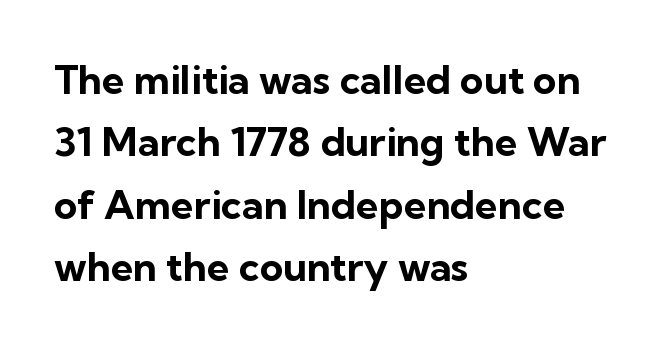
{"serif": "no", "italic": "no", "bold": "yes", "weight": "bold", "width": "normal", "stroke_contrast": "low", "x_height": "medium", "monospaced": "no", "underline": "no", "align": "left", "line_spacing": "normal", "line_spacing_ratio": 1.56, "letter_spacing": "normal", "letter_spacing_em": 0.0, "glyph_px": 40}
